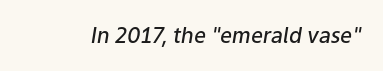
Q: Is the text bold? A: Semi-bold.
Q: Is the text italic (slanted)? A: Yes, it leans right by about 9 degrees.
Q: Is the text underlined? A: No.
Q: Is the spacing between letters normal or unusually wide? A: Normal.
